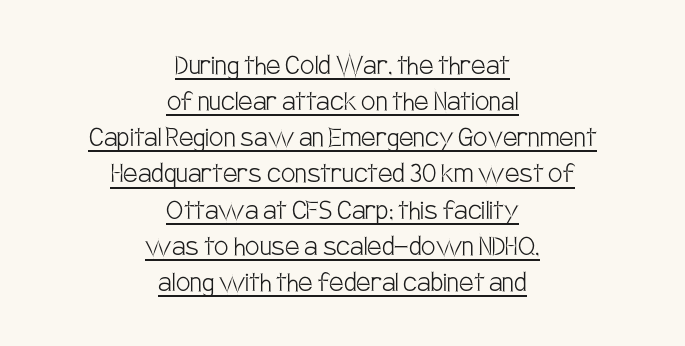
Note the varied advance widths — an 'i' is clearly narrower than an 'm'. The characters display no serif detailing; their extremities are plain. Posture: vertical. The vertical gap from one line to the next is small. The words here are underlined. These lines are centered, leaving both edges ragged.
